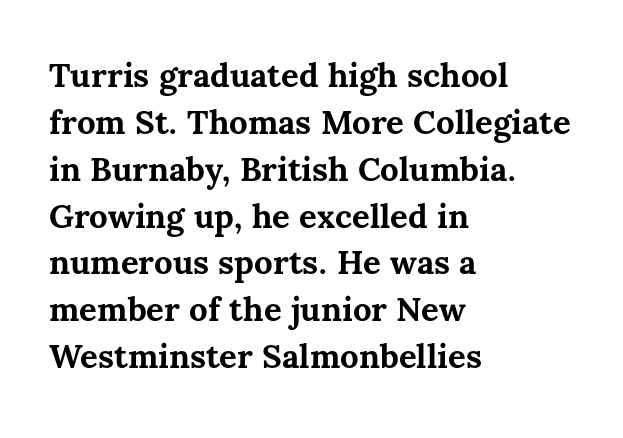
Q: Is the text bold? A: Yes.
Q: Is the text italic (slanted)? A: No, it is upright.
Q: Is the text underlined? A: No.
Q: How is the paragraph aligned? A: Left-aligned.
Q: Is the spacing between letters normal or unusually wide? A: Normal.
Q: Is the spacing between lines tight, normal or loose? A: Normal.
Q: Width (condensed, normal, or wide)? A: Normal.
Q: Stroke contrast? A: Medium.
Q: x-height? A: Medium.
Q: Monospaced? A: No.
